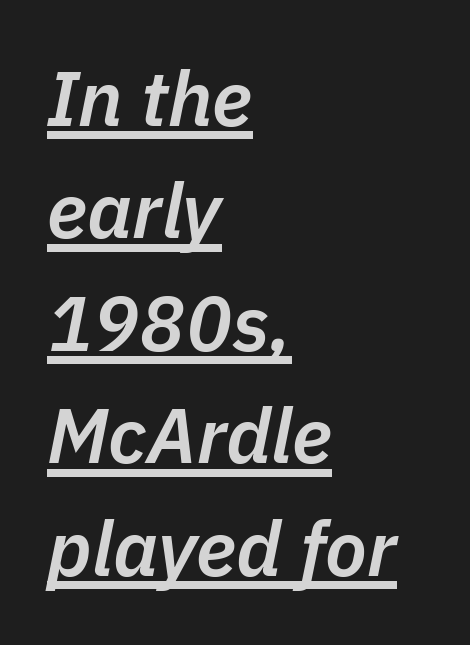
A typesetter would call this proportional, since set widths differ per character. Glyph-to-glyph distance matches everyday printed text. Compared with typical paragraphs, the rows here are spaced about the same. The rendered words wear a rule along their underside.
